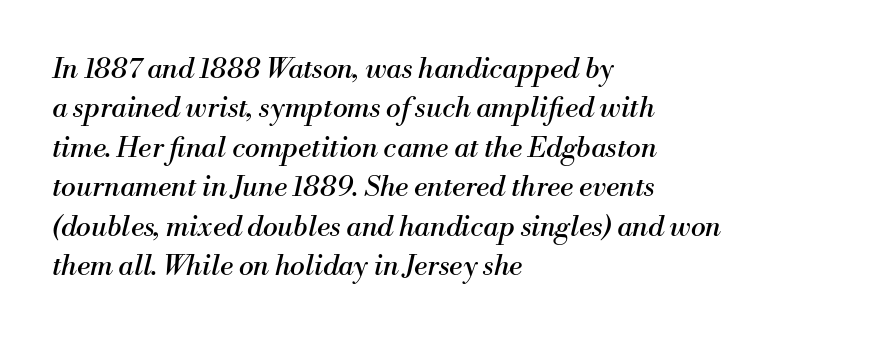
You could call the tracking neutral — neither tight nor loose. Layout note: lines flush left. Type style note: has serifs. Compared with a typical body face, this is equally light or lighter still. The gap between lines stays unmarked. Whoever set this chose a conventional vertical rhythm.
